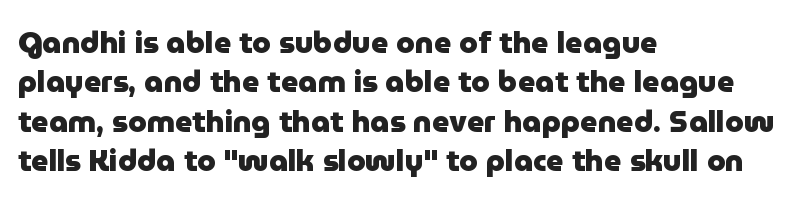
Between one letter and the next there's only the usual sliver of space. The lines sit at an ordinary, default distance from one another. Is the block centered? No — it sits flush against the left margin. Tall strokes in this sample are plumb rather than angled. The strip under each line holds only bare page. This sample has the flowing, uneven cadence of proportional lettering.
